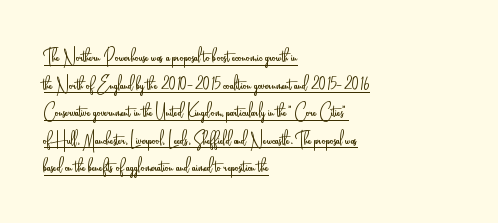
The image shows 23 px text type; set left-aligned, line spacing 1.2x, normal letter spacing, underlined.
